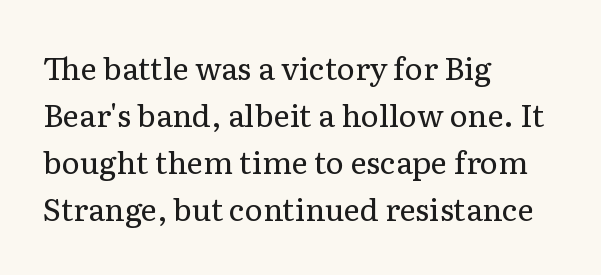
{"serif": "yes", "italic": "no", "bold": "no", "weight": "regular", "width": "normal", "stroke_contrast": "low", "x_height": "medium", "monospaced": "no", "underline": "no", "align": "left", "line_spacing": "normal", "line_spacing_ratio": 1.52, "letter_spacing": "normal", "letter_spacing_em": 0.0, "glyph_px": 31}
